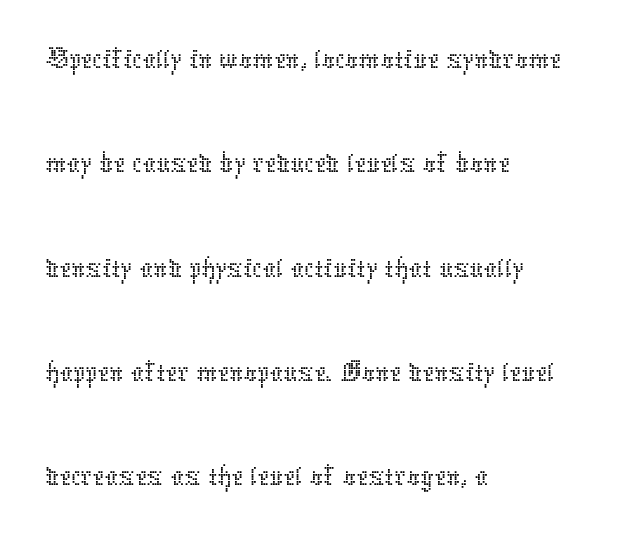
The image shows 66 px thin type, upright; set left-aligned, normal line spacing (1.58x), normal letter spacing, not underlined; low stroke contrast and a medium x-height.
